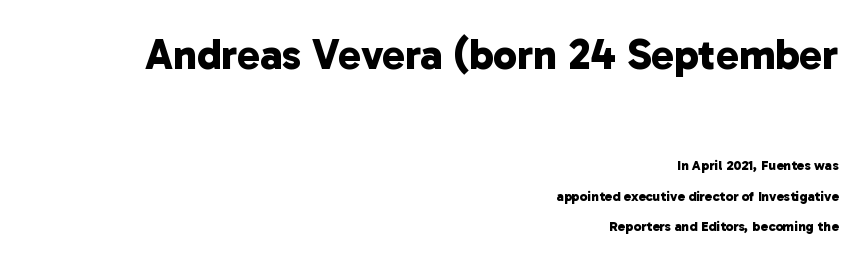
Q: Is the text bold? A: Yes.
Q: Is the typeface a serif or a sans-serif typeface? A: Sans-serif.
Q: Is the text underlined? A: No.
Q: How is the paragraph aligned? A: Right-aligned.
Q: Is the spacing between letters normal or unusually wide? A: Normal.
Q: Is the spacing between lines tight, normal or loose? A: Loose.
Q: Which block of text is set in a larger size, the first (top) or the second (bottom)? A: The first (top) one.
Q: Width (condensed, normal, or wide)? A: Normal.
Q: Stroke contrast? A: Low.
Q: x-height? A: Medium.
Q: Monospaced? A: No.
